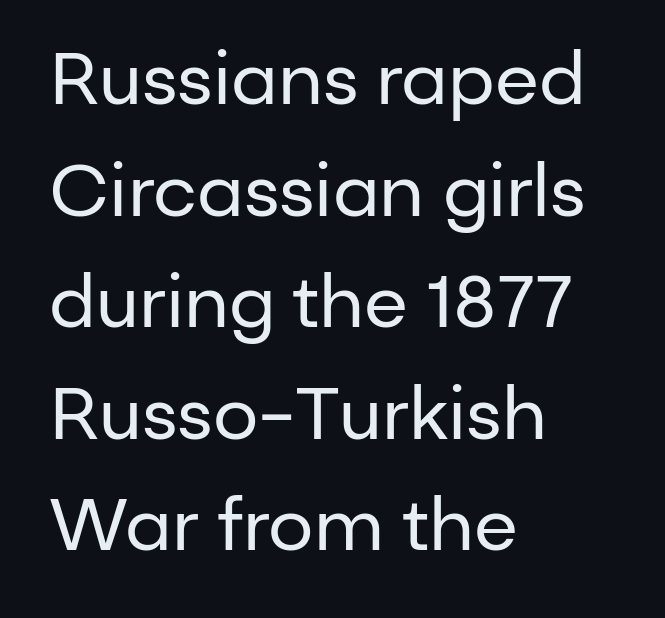
Q: Is the text bold? A: No.
Q: Is the text italic (slanted)? A: No, it is upright.
Q: Is the typeface a serif or a sans-serif typeface? A: Sans-serif.
Q: Is the text underlined? A: No.
Q: How is the paragraph aligned? A: Left-aligned.
Q: Is the spacing between letters normal or unusually wide? A: Normal.
Q: Is the spacing between lines tight, normal or loose? A: Normal.
Q: Width (condensed, normal, or wide)? A: Normal.
Q: Stroke contrast? A: Low.
Q: x-height? A: Medium.
Q: Monospaced? A: No.
